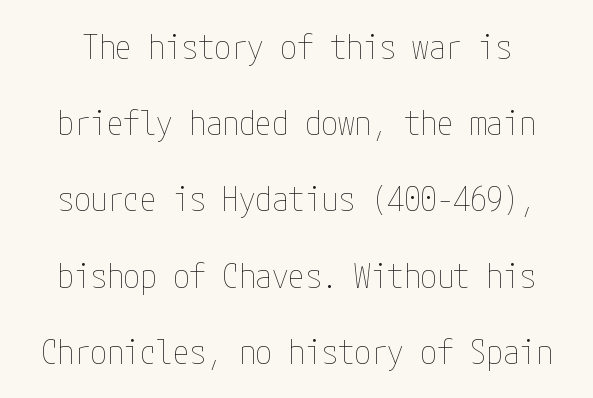
Horizontal bands of white between lines are thick stripes. The letters stand upright; this is a roman face. No letter is thick-stroked: the sample isn't bold. The passage shown is not underscored anywhere. What stands out about the letter spacing? Nothing — it is the standard amount.
